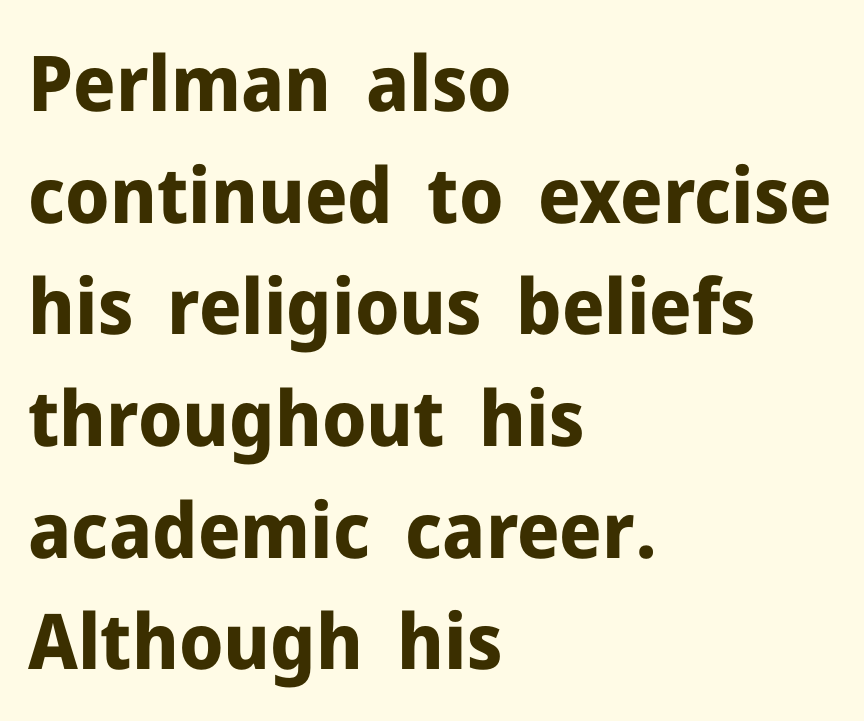
The rendering uses natural spacing where letterforms have individual widths. Any mark beneath the type? The region is blank. The rendering uses a moderate line-height, typical for paragraphs. Does the type have serifs? No, each stem ends abruptly. Tall strokes in this sample are plumb rather than angled.
